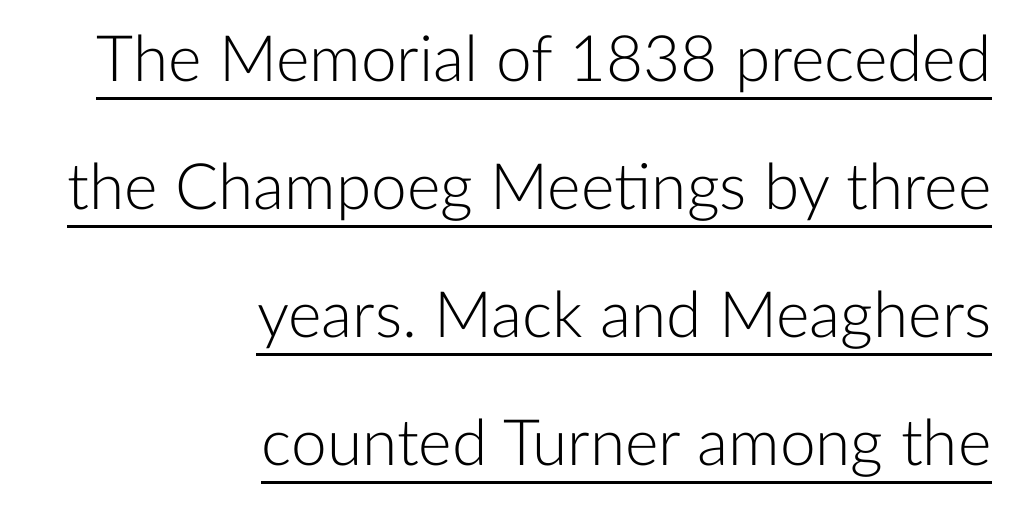
Leading: increased. Honestly, the letter spacing is just normal — you wouldn't notice it. Students, observe the line beneath the letters — that is underlining. Serif or sans? Sans — the stroke terminals are bare. The lines are quadded right. Weight class: somewhere from thin through regular.
